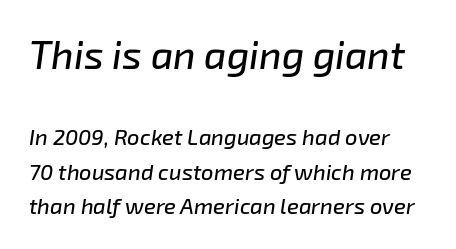
Q: Is the text italic (slanted)? A: Yes, it leans right by about 8 degrees.
Q: Is the text underlined? A: No.
Q: Is the spacing between letters normal or unusually wide? A: Normal.
Q: Is the spacing between lines tight, normal or loose? A: Normal.
Q: Which block of text is set in a larger size, the first (top) or the second (bottom)? A: The first (top) one.
Q: Width (condensed, normal, or wide)? A: Normal.
Q: Stroke contrast? A: Low.
Q: x-height? A: Medium.
Q: Monospaced? A: No.
